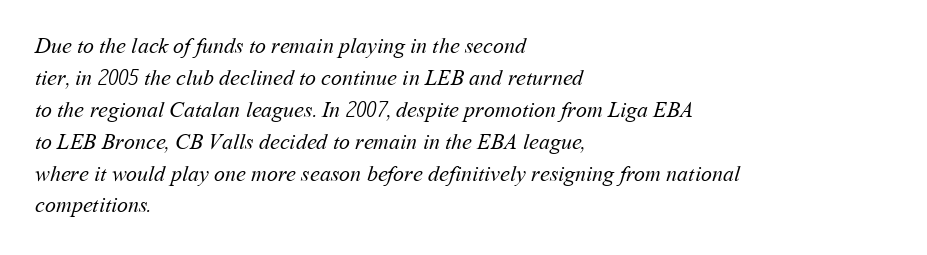
The image shows 22 px text type; set left-aligned, normal line spacing (1.45x), normal letter spacing, not underlined.
